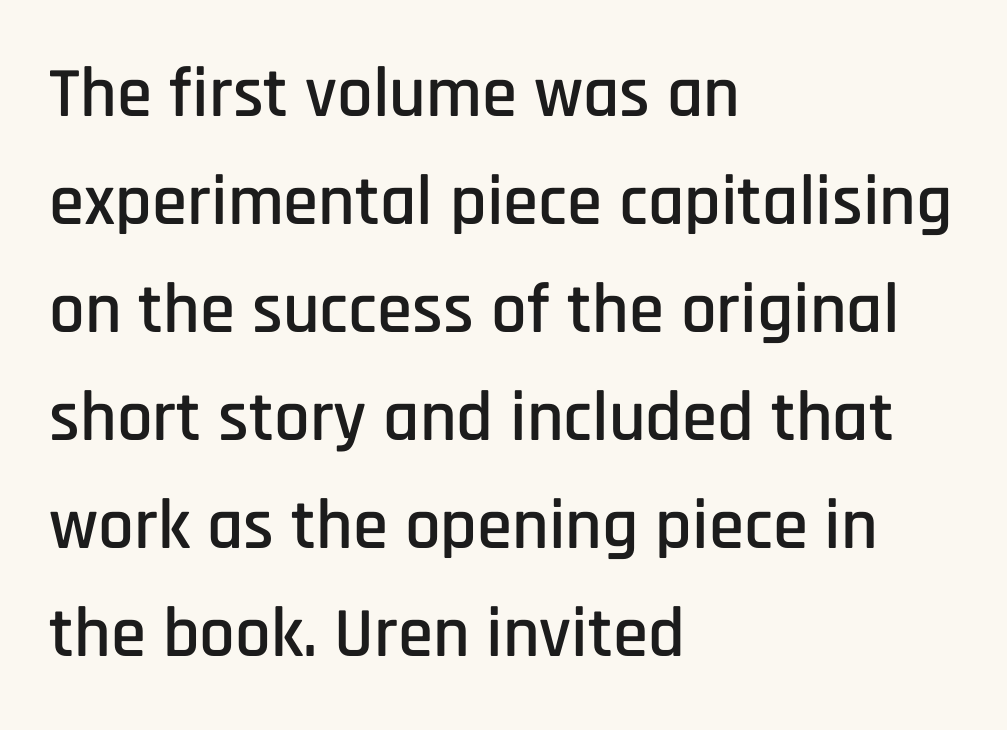
Q: Is the text italic (slanted)? A: No, it is upright.
Q: Is the typeface a serif or a sans-serif typeface? A: Sans-serif.
Q: Is the text underlined? A: No.
Q: How is the paragraph aligned? A: Left-aligned.
Q: Is the spacing between letters normal or unusually wide? A: Normal.
Q: Is the spacing between lines tight, normal or loose? A: Normal.
Q: Width (condensed, normal, or wide)? A: Condensed.
Q: Stroke contrast? A: Low.
Q: x-height? A: Large.
Q: Monospaced? A: No.
